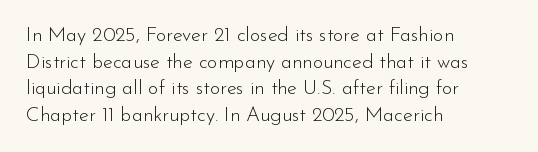
{"italic": "no", "bold": "no", "underline": "no", "align": "left", "line_spacing": "normal", "line_spacing_ratio": 1.33, "letter_spacing": "normal", "letter_spacing_em": 0.0, "glyph_px": 20}
